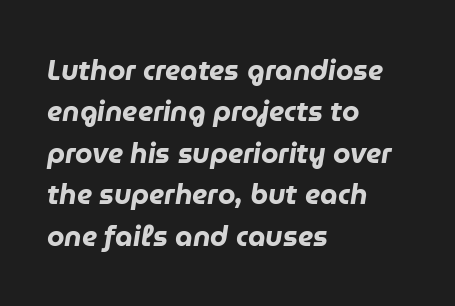
The image shows 28 px heavy type, italic (leaning right); set left-aligned, normal line spacing (1.48x), normal letter spacing, not underlined; low stroke contrast and a medium x-height.
